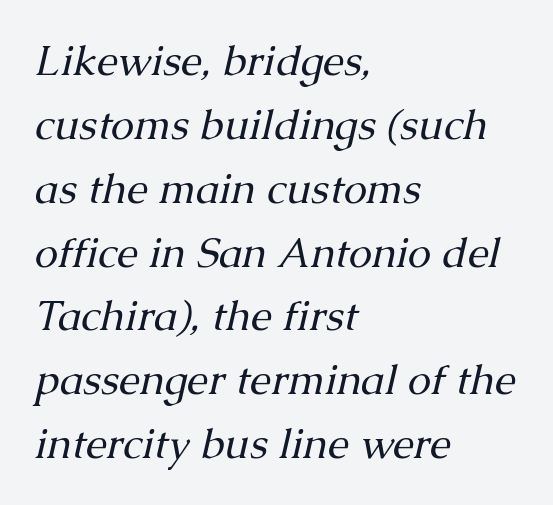
Q: Is the text bold? A: No.
Q: Is the text italic (slanted)? A: Yes, it leans right by about 13 degrees.
Q: Is the typeface a serif or a sans-serif typeface? A: Serif.
Q: Is the text underlined? A: No.
Q: How is the paragraph aligned? A: Left-aligned.
Q: Is the spacing between letters normal or unusually wide? A: Normal.
Q: Is the spacing between lines tight, normal or loose? A: Normal.
Q: Width (condensed, normal, or wide)? A: Normal.
Q: Stroke contrast? A: Medium.
Q: x-height? A: Medium.
Q: Monospaced? A: No.
